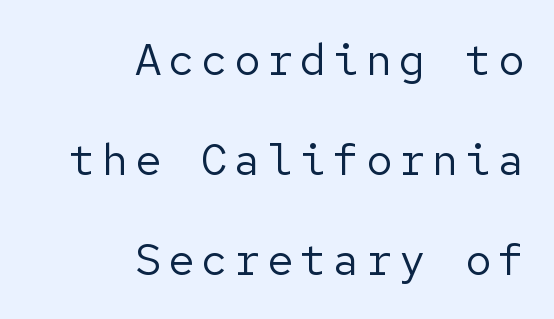
What kind of face is this? One without serifs — a sans. Rendered with straight, roman letterforms. Honestly, the rows look like they've been pulled way apart. No extra ink here — the face is not bold. Only glyphs here, with clear space below each row.
